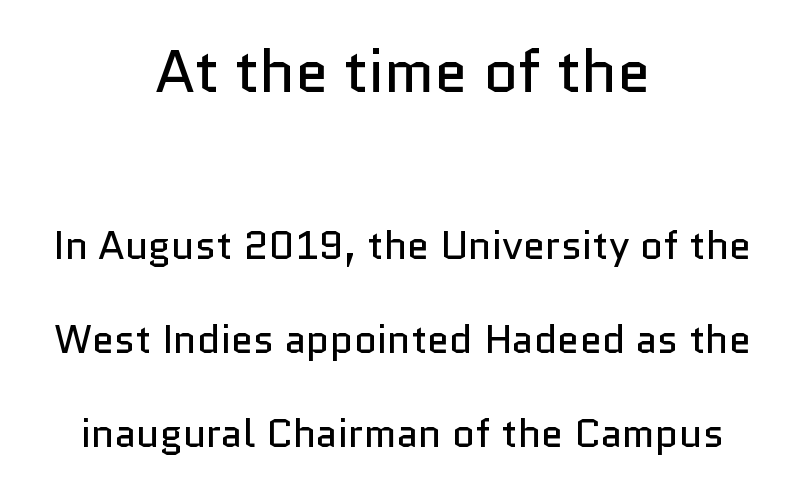
The face used here is a sans, in the tradition of grotesques and geometrics. The paragraph has two soft edges and a firm central axis. In terms of letterspacing, this is plain default setting. The font is comparable to plain body text, perhaps lighter.
